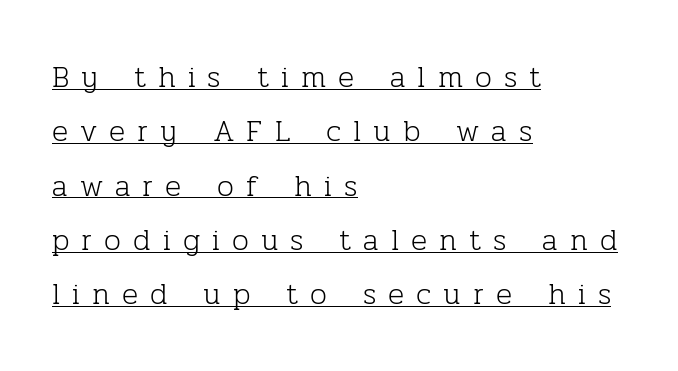
Looks like regular typesetting: each glyph gets only the width it needs. Underlined type. The rendering anchors every line to the left-hand side. Summary of weight: not heavy and not bold. Designer's note — italics off, roman on.
